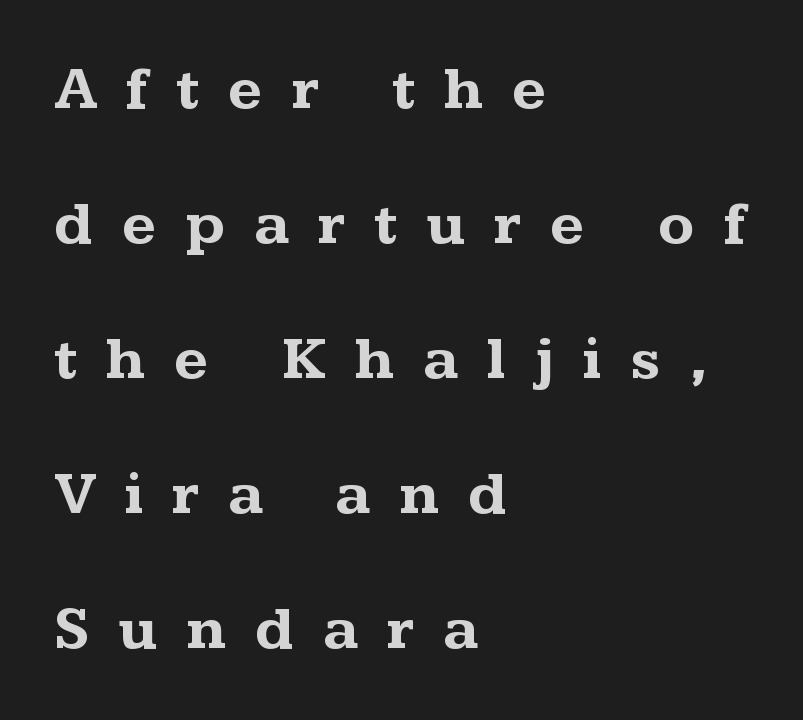
{"serif": "yes", "italic": "no", "bold": "yes", "weight": "bold", "width": "wide", "stroke_contrast": "medium", "x_height": "medium", "monospaced": "no", "underline": "no", "align": "left", "line_spacing": "loose", "line_spacing_ratio": 2.25, "letter_spacing": "wide", "letter_spacing_em": 0.48, "glyph_px": 60}
